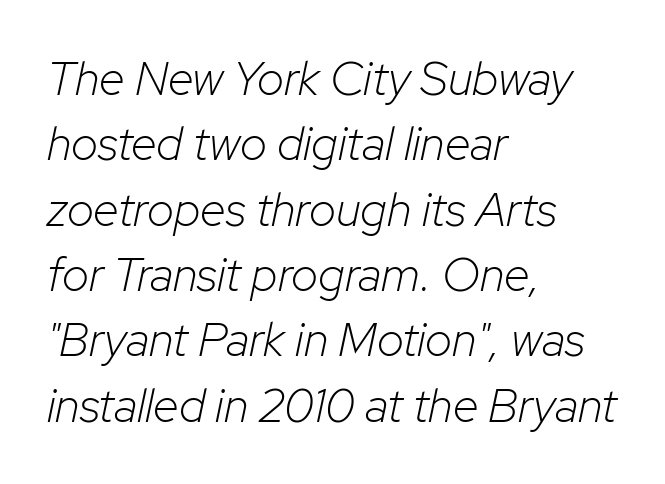
Q: Is the text bold? A: No.
Q: Is the text italic (slanted)? A: Yes, it leans right by about 12 degrees.
Q: Is the text underlined? A: No.
Q: How is the paragraph aligned? A: Left-aligned.
Q: Is the spacing between letters normal or unusually wide? A: Normal.
Q: Is the spacing between lines tight, normal or loose? A: Normal.
Q: Width (condensed, normal, or wide)? A: Normal.
Q: Stroke contrast? A: Low.
Q: x-height? A: Medium.
Q: Monospaced? A: No.
